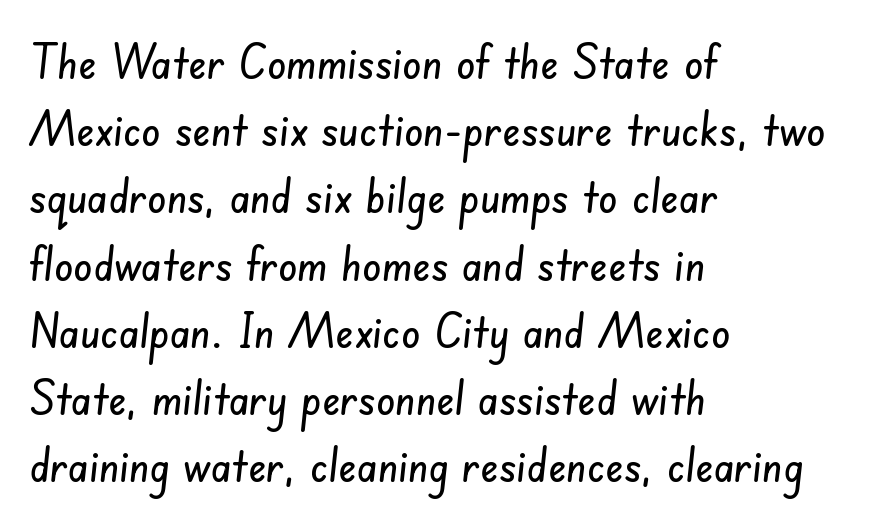
{"serif": "no", "width": "condensed", "stroke_contrast": "low", "x_height": "small", "monospaced": "no", "underline": "no", "align": "left", "line_spacing": "normal", "line_spacing_ratio": 1.4, "letter_spacing": "normal", "letter_spacing_em": 0.0, "glyph_px": 48}
